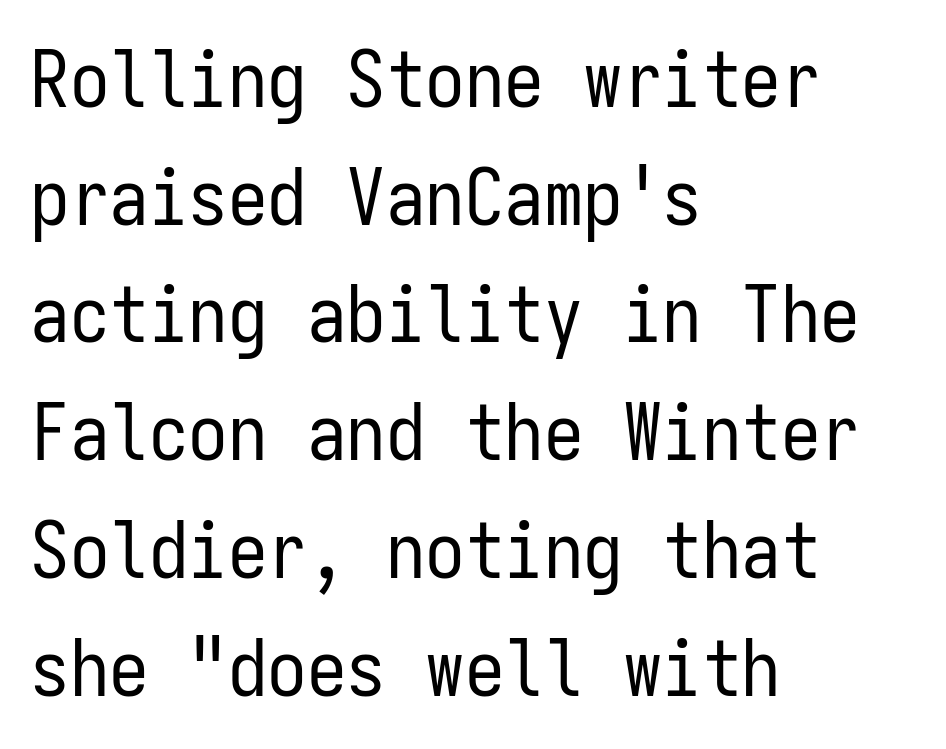
The image shows 79 px regular-weight, condensed sans-serif type, upright, monospaced; set left-aligned, normal line spacing (1.49x), normal letter spacing, not underlined; low stroke contrast and a medium x-height.
